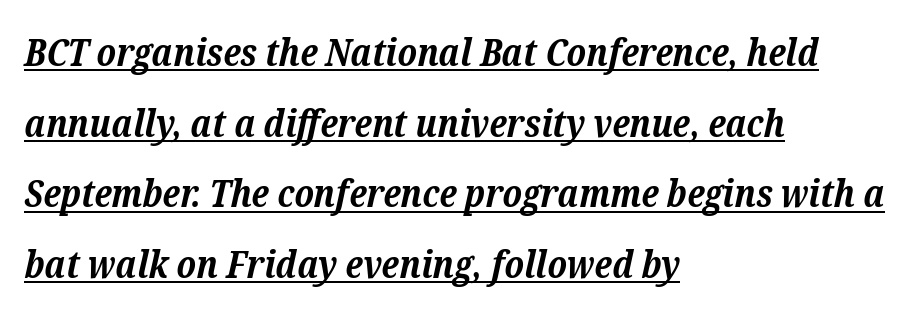
{"serif": "yes", "italic": "yes", "lean": "right", "slant_degrees": 12, "bold": "yes", "weight": "bold", "width": "normal", "stroke_contrast": "low", "x_height": "medium", "monospaced": "no", "underline": "yes", "align": "left", "line_spacing_ratio": 1.81, "letter_spacing": "normal", "letter_spacing_em": 0.0, "glyph_px": 39}
